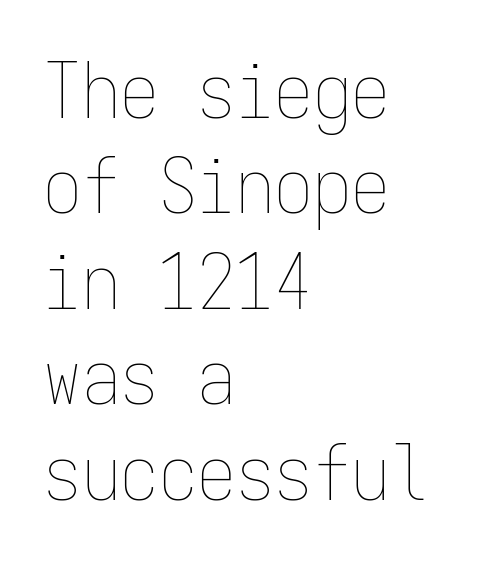
{"italic": "no", "bold": "no", "weight": "thin", "width": "condensed", "stroke_contrast": "low", "x_height": "medium", "monospaced": "yes", "underline": "no", "align": "left", "line_spacing_ratio": 1.24, "letter_spacing": "normal", "letter_spacing_em": 0.0, "glyph_px": 77}
